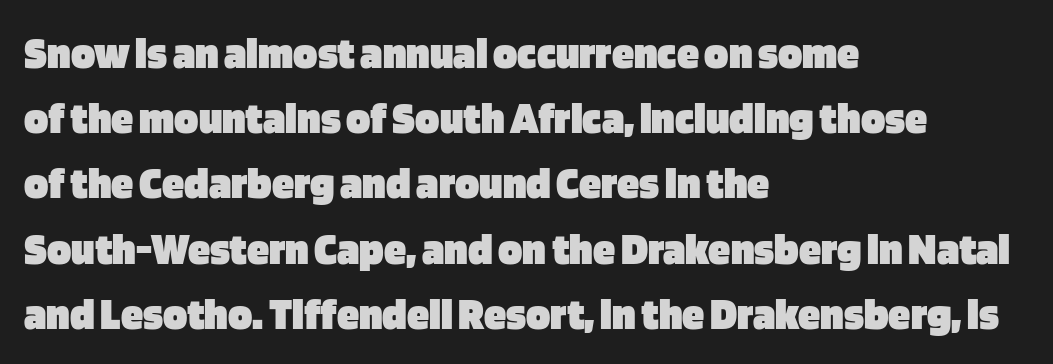
Q: Is the text bold? A: Yes.
Q: Is the text italic (slanted)? A: No, it is upright.
Q: Is the typeface a serif or a sans-serif typeface? A: Sans-serif.
Q: Is the text underlined? A: No.
Q: How is the paragraph aligned? A: Left-aligned.
Q: Is the spacing between letters normal or unusually wide? A: Normal.
Q: Is the spacing between lines tight, normal or loose? A: Normal.
Q: Width (condensed, normal, or wide)? A: Normal.
Q: Stroke contrast? A: Low.
Q: x-height? A: Large.
Q: Monospaced? A: No.
